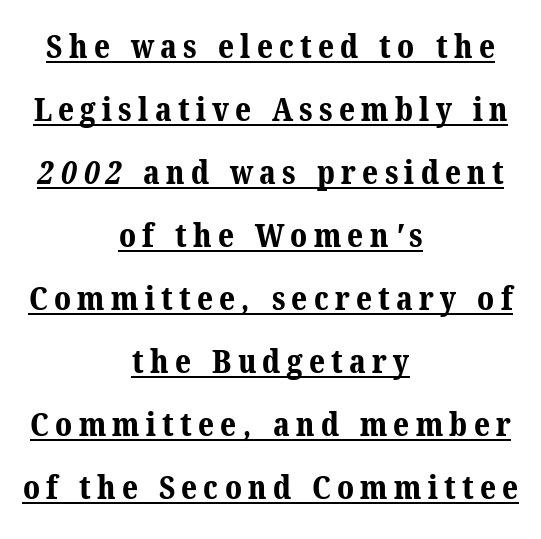
{"serif": "yes", "bold": "yes", "weight": "bold", "width": "normal", "stroke_contrast": "medium", "x_height": "medium", "monospaced": "no", "underline": "yes", "align": "center", "line_spacing": "loose", "line_spacing_ratio": 1.91, "glyph_px": 33}
